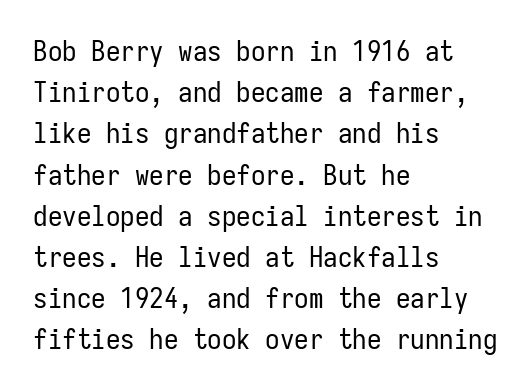
All the whitespace from short lines collects on the right. Beneath every word, the page is bare. No feet cap the strokes, marking this as sans-serif type. Stems and bowls with no extra thickness — not bold.
